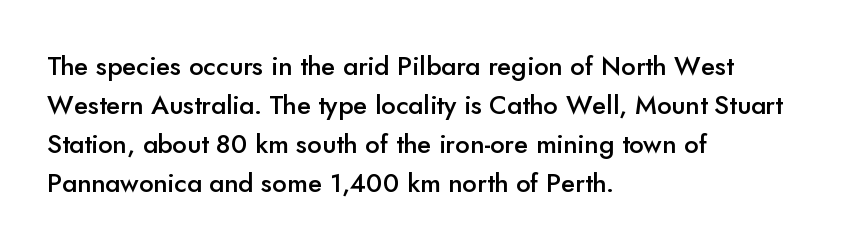
Q: Is the text bold? A: Semi-bold.
Q: Is the text italic (slanted)? A: No, it is upright.
Q: Is the text underlined? A: No.
Q: How is the paragraph aligned? A: Left-aligned.
Q: Is the spacing between letters normal or unusually wide? A: Normal.
Q: Is the spacing between lines tight, normal or loose? A: Normal.
